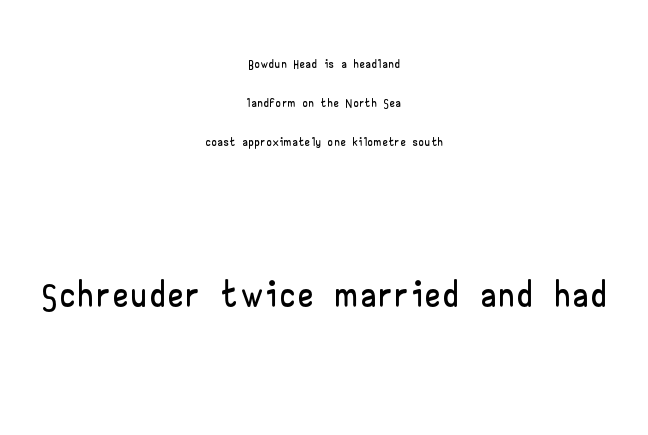
Leading is clearly above the norm, producing a sparse column. The later block is typeset at a bigger size than the earlier block. Descenders are the only things crossing below the line. These lines are rendered in a variable-pitch font.
